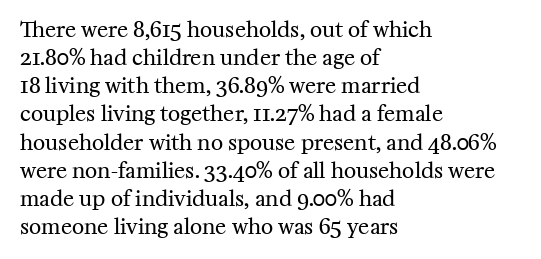
Q: Is the text bold? A: No.
Q: Is the text italic (slanted)? A: No, it is upright.
Q: Is the text underlined? A: No.
Q: How is the paragraph aligned? A: Left-aligned.
Q: Is the spacing between letters normal or unusually wide? A: Normal.
Q: Is the spacing between lines tight, normal or loose? A: Normal.
